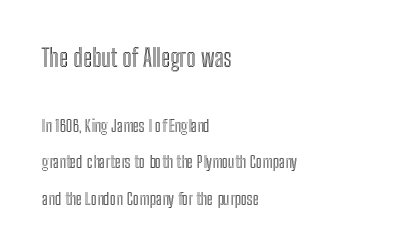
Leftover space on each line is placed entirely after the last word. The letters sit at their default tracking, neither squeezed nor spread. One glance says open: line gaps are wider than usual. Is there any slant? The stems are plumb.
